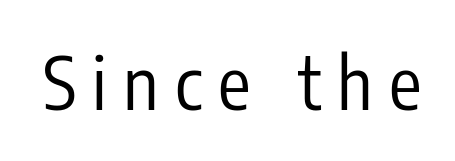
Q: Is the text bold? A: No.
Q: Is the text italic (slanted)? A: No, it is upright.
Q: Is the typeface a serif or a sans-serif typeface? A: Sans-serif.
Q: Is the text underlined? A: No.
Q: Is the spacing between letters normal or unusually wide? A: Unusually wide.
Q: Width (condensed, normal, or wide)? A: Condensed.
Q: Stroke contrast? A: Low.
Q: x-height? A: Medium.
Q: Monospaced? A: No.
